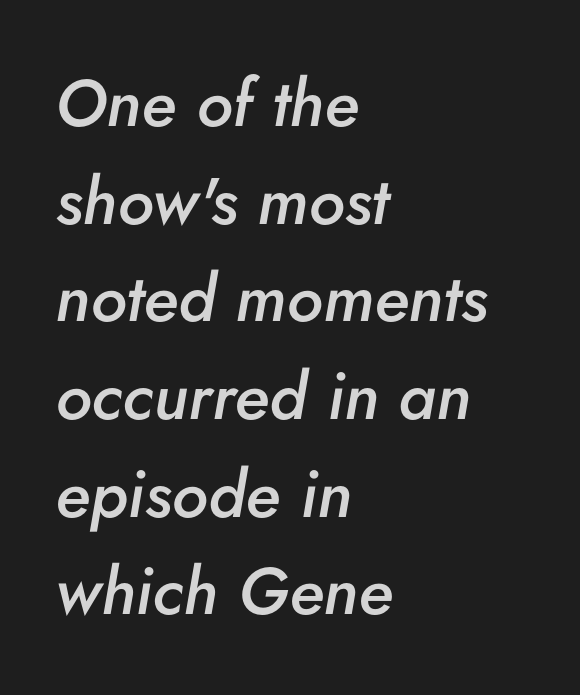
Q: Is the text bold? A: Semi-bold.
Q: Is the text italic (slanted)? A: Yes, it leans right by about 5 degrees.
Q: Is the text underlined? A: No.
Q: How is the paragraph aligned? A: Left-aligned.
Q: Is the spacing between letters normal or unusually wide? A: Normal.
Q: Is the spacing between lines tight, normal or loose? A: Normal.
Q: Width (condensed, normal, or wide)? A: Normal.
Q: Stroke contrast? A: Low.
Q: x-height? A: Small.
Q: Monospaced? A: No.
